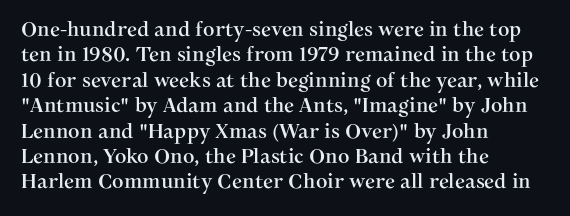
Layout note: lines flush left. The zone under the glyphs is completely vacant. The gaps between neighbouring characters are ordinary and unremarkable. Ascenders rise straight up at ninety degrees. Leading matches the norm, producing a regular column.
